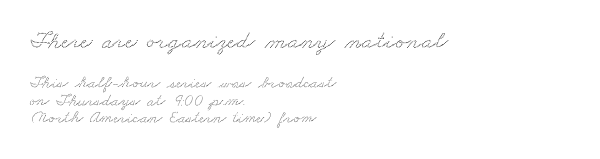
Short note: letters normally spaced. Whoever set this chose condensed vertical rhythm over breathing room. Unmarked baselines from the first word to the last. The ragged edge is on the right, which tells us the setting is flush left.
